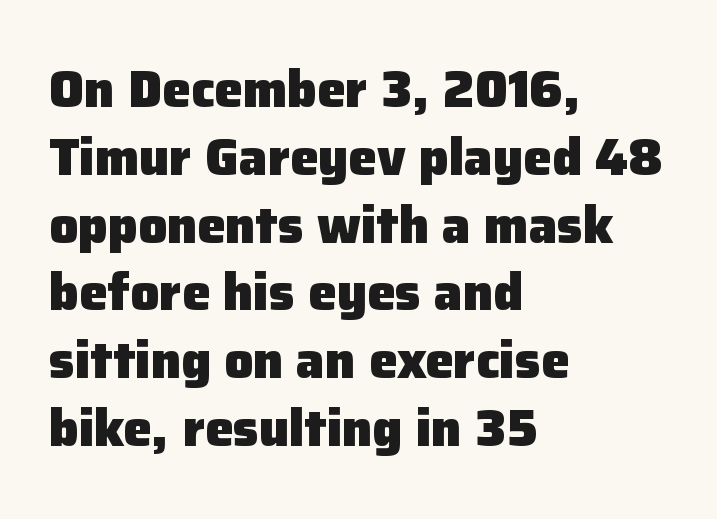
{"serif": "no", "italic": "no", "bold": "yes", "weight": "heavy", "width": "normal", "stroke_contrast": "low", "x_height": "medium", "monospaced": "no", "underline": "no", "align": "left", "line_spacing": "normal", "line_spacing_ratio": 1.33, "letter_spacing": "normal", "letter_spacing_em": 0.0, "glyph_px": 51}
